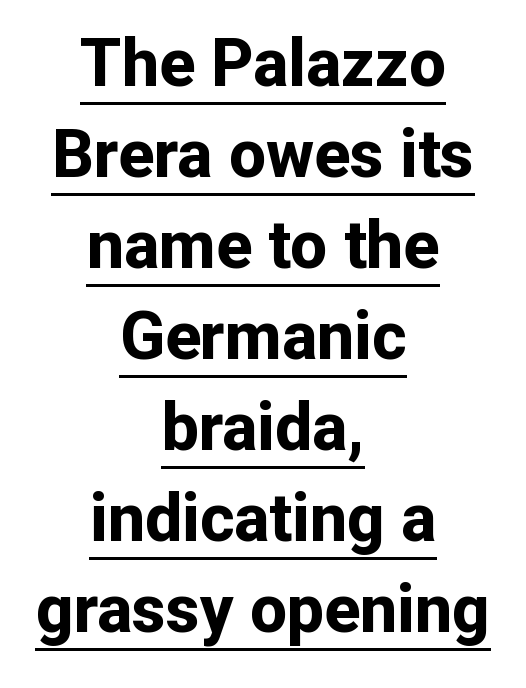
{"serif": "no", "italic": "no", "bold": "yes", "weight": "bold", "width": "normal", "stroke_contrast": "low", "x_height": "medium", "monospaced": "no", "underline": "yes", "align": "center", "line_spacing": "normal", "line_spacing_ratio": 1.38, "letter_spacing": "normal", "letter_spacing_em": 0.0, "glyph_px": 66}
